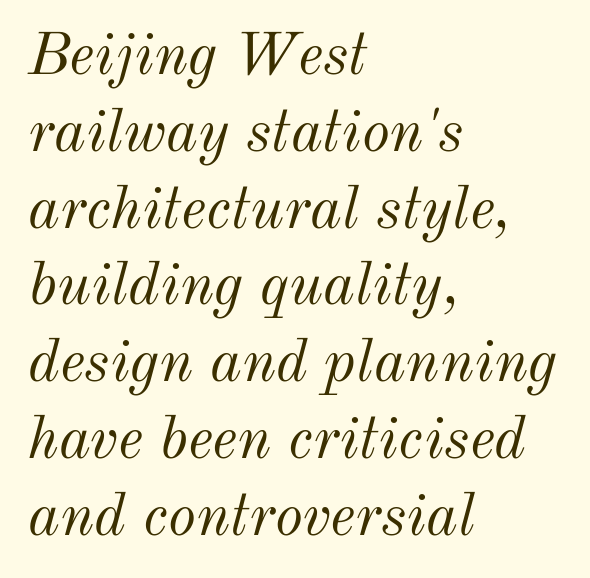
{"italic": "yes", "lean": "right", "slant_degrees": 12, "bold": "no", "weight": "light", "width": "normal", "stroke_contrast": "medium", "x_height": "small", "monospaced": "no", "underline": "no", "align": "left", "line_spacing": "normal", "line_spacing_ratio": 1.28, "letter_spacing": "normal", "letter_spacing_em": 0.0, "glyph_px": 60}
